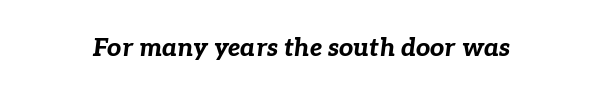
{"italic": "yes", "lean": "right", "slant_degrees": 7, "bold": "yes", "underline": "no", "letter_spacing": "normal", "letter_spacing_em": 0.0, "glyph_px": 25}
